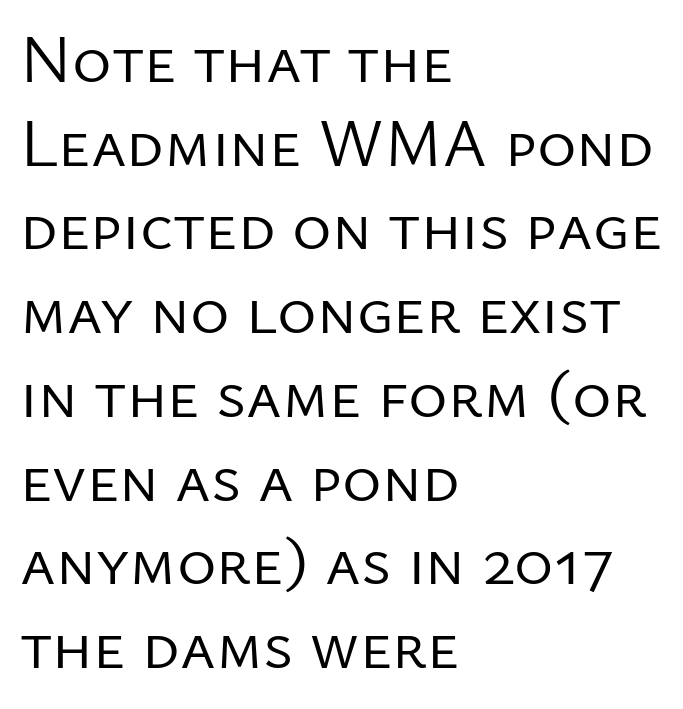
Q: Is the text bold? A: No.
Q: Is the text italic (slanted)? A: No, it is upright.
Q: Is the typeface a serif or a sans-serif typeface? A: Sans-serif.
Q: Is the text underlined? A: No.
Q: How is the paragraph aligned? A: Left-aligned.
Q: Is the spacing between letters normal or unusually wide? A: Normal.
Q: Is the spacing between lines tight, normal or loose? A: Normal.
Q: Width (condensed, normal, or wide)? A: Normal.
Q: Stroke contrast? A: Low.
Q: x-height? A: Medium.
Q: Monospaced? A: No.
